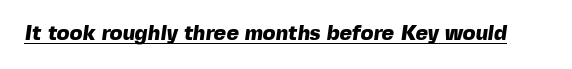
Look at the stroke-to-counter ratio: heavy, a bold. Quick note: underline on. Nothing unusual about the tracking: characters are spaced as the font intends.
